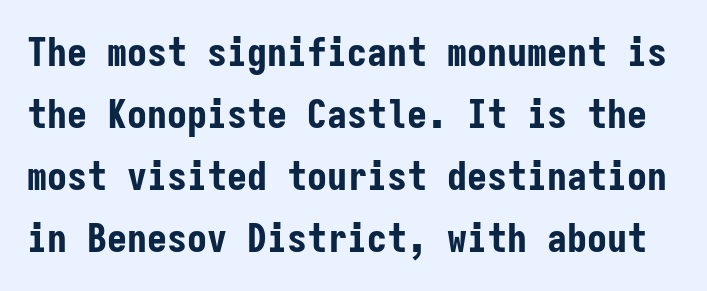
{"serif": "no", "italic": "no", "bold": "yes", "weight": "bold", "width": "condensed", "stroke_contrast": "low", "x_height": "medium", "monospaced": "yes", "underline": "no", "line_spacing": "normal", "line_spacing_ratio": 1.55, "letter_spacing": "normal", "letter_spacing_em": 0.0, "glyph_px": 40}
